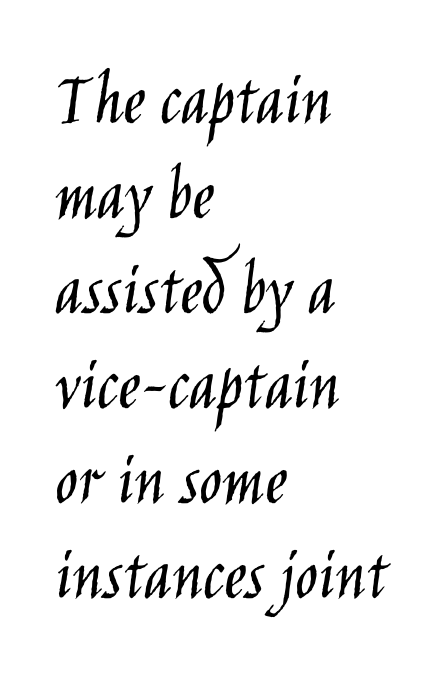
Q: Is the text bold? A: No.
Q: Is the text italic (slanted)? A: Yes.
Q: Is the typeface a serif or a sans-serif typeface? A: Sans-serif.
Q: Is the text underlined? A: No.
Q: How is the paragraph aligned? A: Left-aligned.
Q: Is the spacing between letters normal or unusually wide? A: Normal.
Q: Is the spacing between lines tight, normal or loose? A: Normal.
Q: Width (condensed, normal, or wide)? A: Condensed.
Q: Stroke contrast? A: Low.
Q: x-height? A: Large.
Q: Monospaced? A: No.
